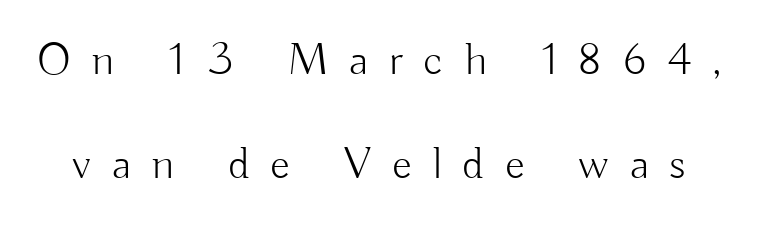
Q: Is the text bold? A: No.
Q: Is the text italic (slanted)? A: No, it is upright.
Q: Is the typeface a serif or a sans-serif typeface? A: Sans-serif.
Q: Is the text underlined? A: No.
Q: Is the spacing between letters normal or unusually wide? A: Unusually wide.
Q: Is the spacing between lines tight, normal or loose? A: Loose.
Q: Width (condensed, normal, or wide)? A: Normal.
Q: Stroke contrast? A: Low.
Q: x-height? A: Small.
Q: Monospaced? A: No.
